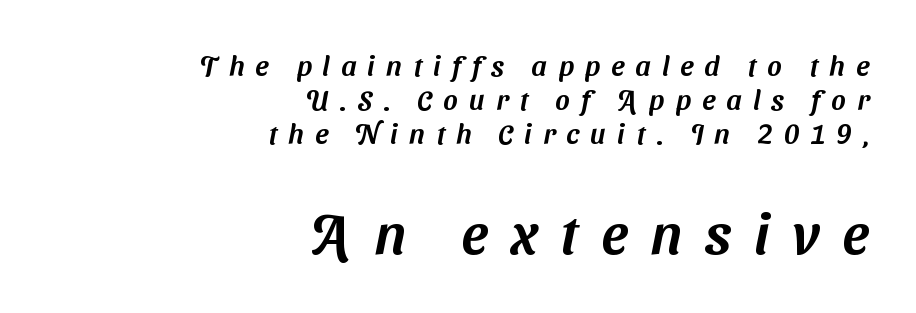
{"serif": "no", "width": "normal", "stroke_contrast": "medium", "x_height": "medium", "monospaced": "no", "underline": "no", "align": "right", "line_spacing_ratio": 1.22, "letter_spacing": "wide", "letter_spacing_em": 0.4, "larger_block": "second", "size_ratio": 2.04, "glyph_px": 57}
